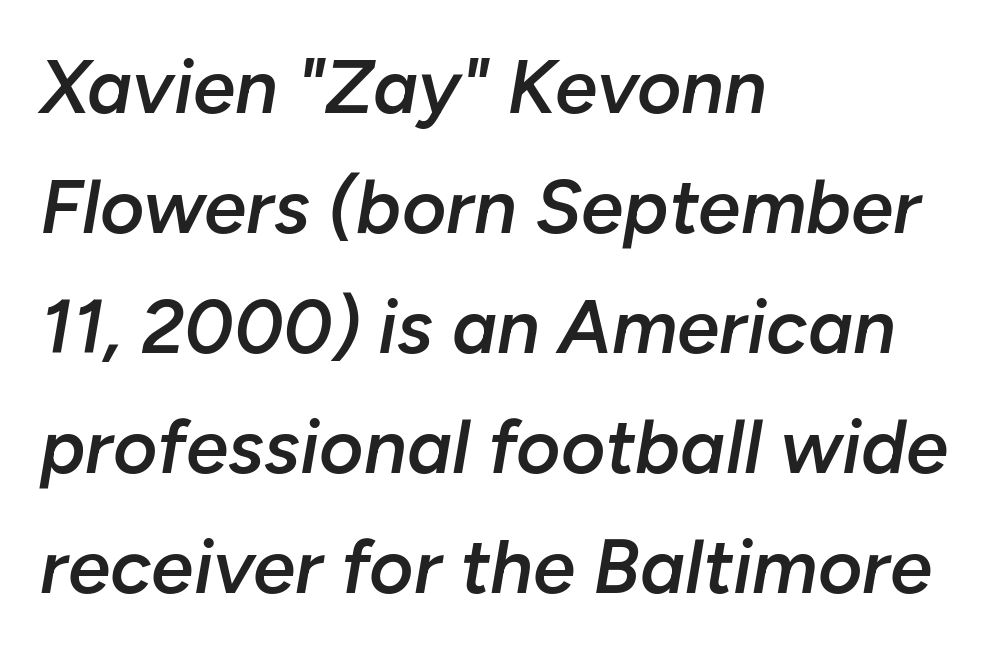
Q: Is the text bold? A: Semi-bold.
Q: Is the text italic (slanted)? A: Yes, it leans right by about 10 degrees.
Q: Is the text underlined? A: No.
Q: How is the paragraph aligned? A: Left-aligned.
Q: Is the spacing between letters normal or unusually wide? A: Normal.
Q: Is the spacing between lines tight, normal or loose? A: Normal.
Q: Width (condensed, normal, or wide)? A: Normal.
Q: Stroke contrast? A: Low.
Q: x-height? A: Medium.
Q: Monospaced? A: No.
